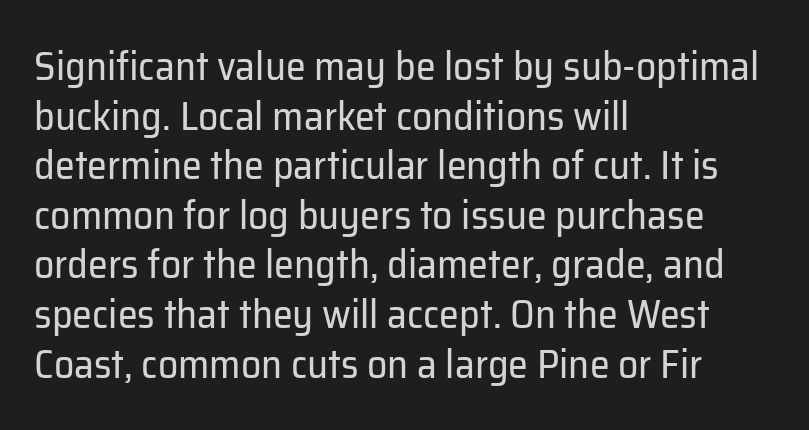
Q: Is the text bold? A: No.
Q: Is the text italic (slanted)? A: No, it is upright.
Q: Is the typeface a serif or a sans-serif typeface? A: Sans-serif.
Q: Is the text underlined? A: No.
Q: How is the paragraph aligned? A: Left-aligned.
Q: Is the spacing between letters normal or unusually wide? A: Normal.
Q: Width (condensed, normal, or wide)? A: Normal.
Q: Stroke contrast? A: Low.
Q: x-height? A: Medium.
Q: Monospaced? A: No.
